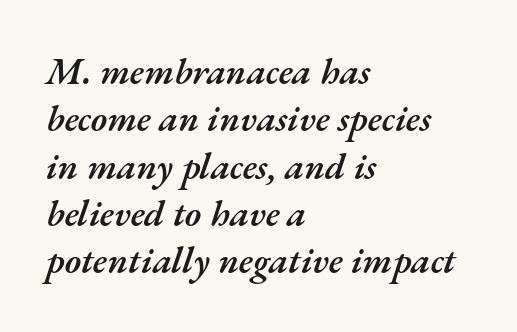
The image shows 37 px semibold type, italic (leaning right); set left-aligned, normal line spacing (1.28x), normal letter spacing, not underlined; medium stroke contrast and a small x-height.
